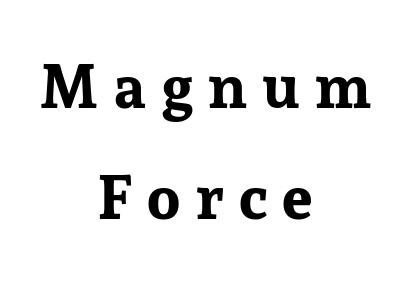
Designer's note — italics off, roman on. Proportional: the letters do not fall into vertical columns. Reading down the block, each line starts at a different indent, mirrored at its end. Quick note: underline off. Caption: expanded tracking, letters set apart. Strokes here are thick enough to call this a true bold.
